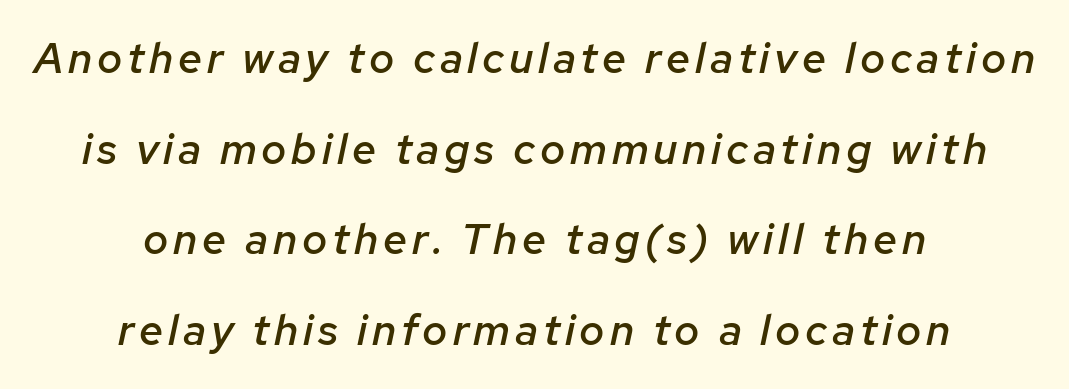
{"italic": "yes", "lean": "right", "slant_degrees": 12, "bold": "semi", "weight": "semibold", "width": "normal", "stroke_contrast": "low", "x_height": "medium", "monospaced": "no", "underline": "no", "align": "center", "line_spacing": "loose", "line_spacing_ratio": 2.11, "glyph_px": 43}
